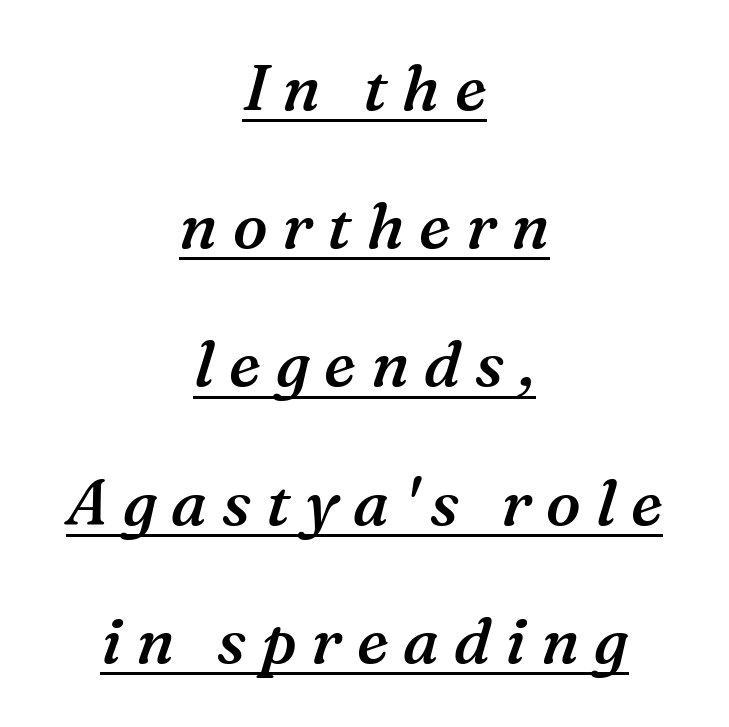
Q: Is the text bold? A: Semi-bold.
Q: Is the text italic (slanted)? A: Yes, it leans right by about 16 degrees.
Q: Is the typeface a serif or a sans-serif typeface? A: Serif.
Q: Is the text underlined? A: Yes.
Q: How is the paragraph aligned? A: Centered.
Q: Is the spacing between letters normal or unusually wide? A: Unusually wide.
Q: Is the spacing between lines tight, normal or loose? A: Loose.
Q: Width (condensed, normal, or wide)? A: Normal.
Q: Stroke contrast? A: Medium.
Q: x-height? A: Medium.
Q: Monospaced? A: No.
